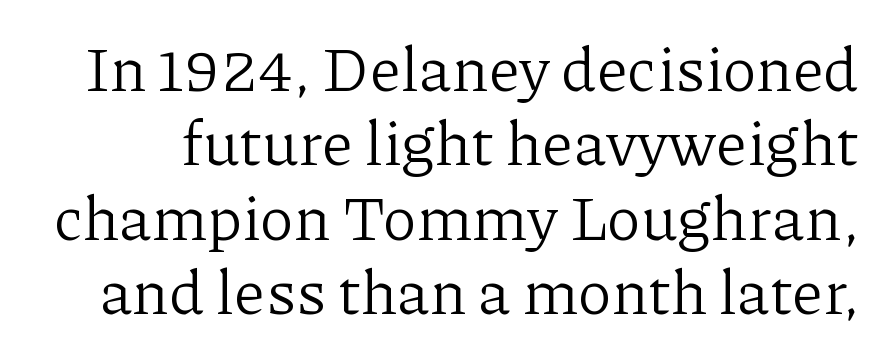
The image shows 63 px light serif type, upright; set line spacing 1.18x, normal letter spacing, not underlined; low stroke contrast and a medium x-height.
